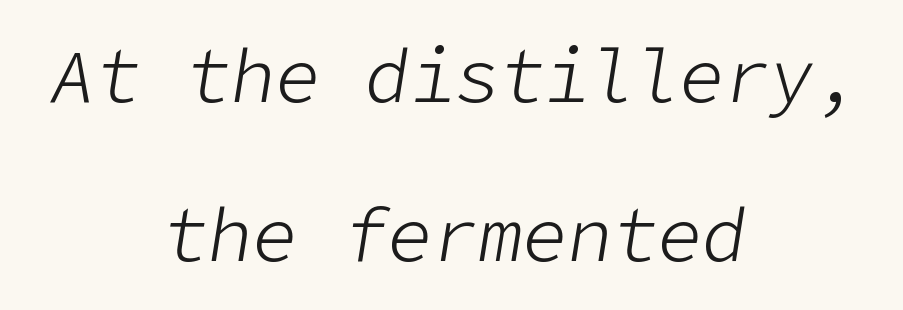
{"italic": "yes", "lean": "right", "slant_degrees": 9, "bold": "no", "weight": "light", "width": "normal", "stroke_contrast": "low", "x_height": "medium", "underline": "no", "align": "center", "line_spacing": "loose", "line_spacing_ratio": 2.12, "letter_spacing": "normal", "letter_spacing_em": 0.0, "glyph_px": 75}
